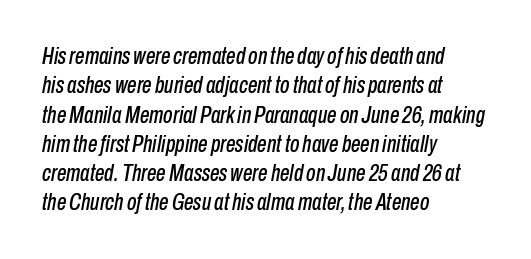
Just letters on the line, the space beneath them empty. In terms of letterspacing, this is plain default setting. Designer's note — italics engaged. Line starts are locked; line ends wander.
